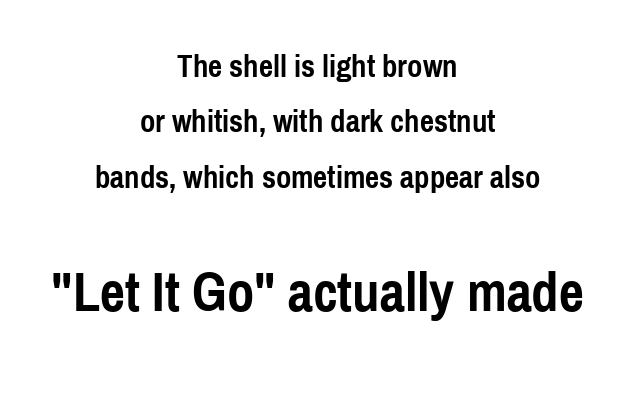
{"serif": "no", "italic": "no", "bold": "yes", "weight": "semibold", "width": "condensed", "x_height": "medium", "monospaced": "no", "underline": "no", "align": "center", "line_spacing_ratio": 1.79, "letter_spacing": "normal", "letter_spacing_em": 0.0, "larger_block": "second", "size_ratio": 1.77, "glyph_px": 55}
